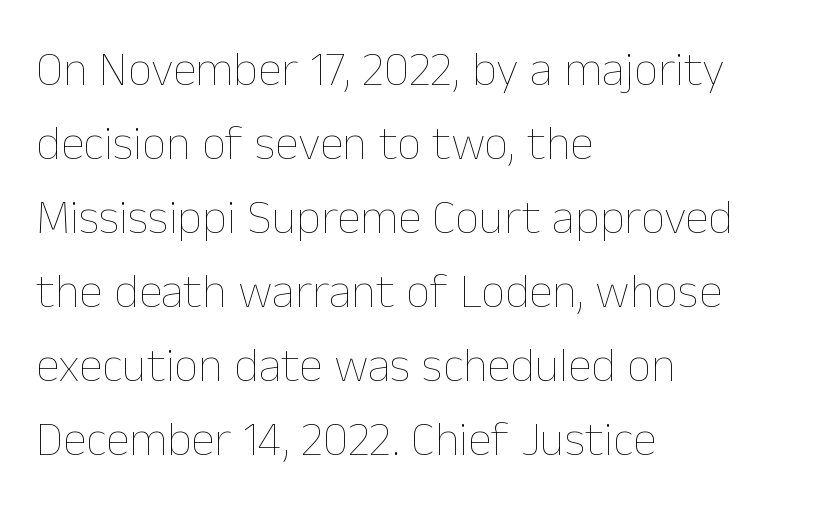
The image shows 48 px thin type, upright; set left-aligned, normal line spacing (1.54x), normal letter spacing, not underlined; low stroke contrast and a medium x-height.
